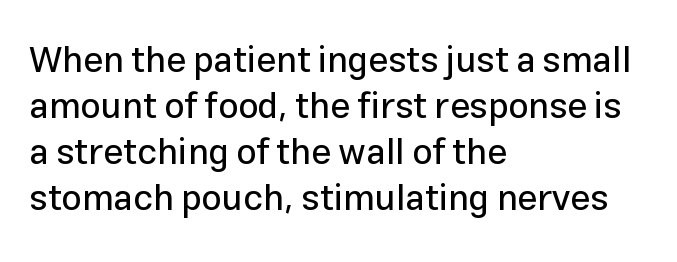
The image shows 36 px sans-serif type, upright; set left-aligned, normal line spacing (1.28x), normal letter spacing, not underlined; low stroke contrast and a medium x-height.
